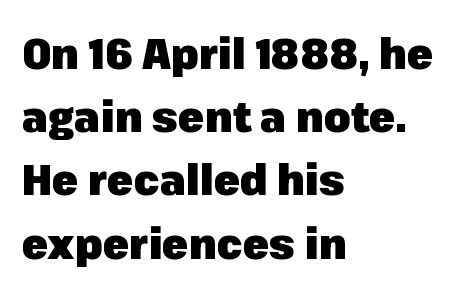
{"serif": "no", "italic": "no", "bold": "yes", "weight": "heavy", "width": "normal", "stroke_contrast": "low", "x_height": "medium", "monospaced": "no", "underline": "no", "align": "left", "line_spacing": "normal", "line_spacing_ratio": 1.47, "letter_spacing": "normal", "letter_spacing_em": 0.0, "glyph_px": 43}
